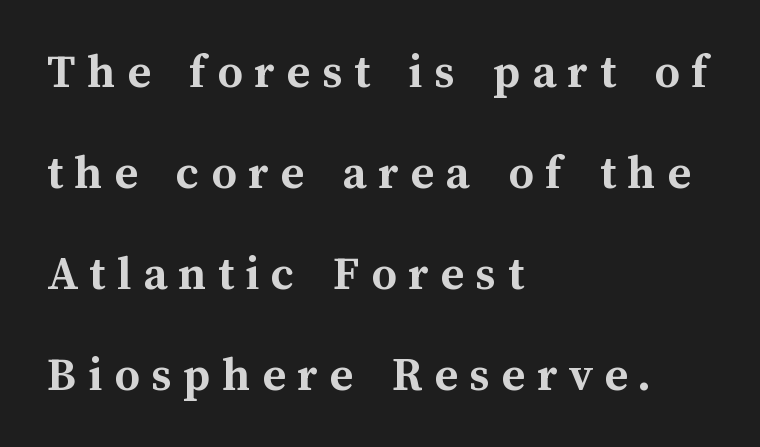
{"italic": "no", "bold": "yes", "weight": "semibold", "width": "normal", "stroke_contrast": "medium", "x_height": "medium", "monospaced": "no", "underline": "no", "align": "left", "line_spacing": "loose", "line_spacing_ratio": 2.02, "letter_spacing": "wide", "letter_spacing_em": 0.23, "glyph_px": 50}
